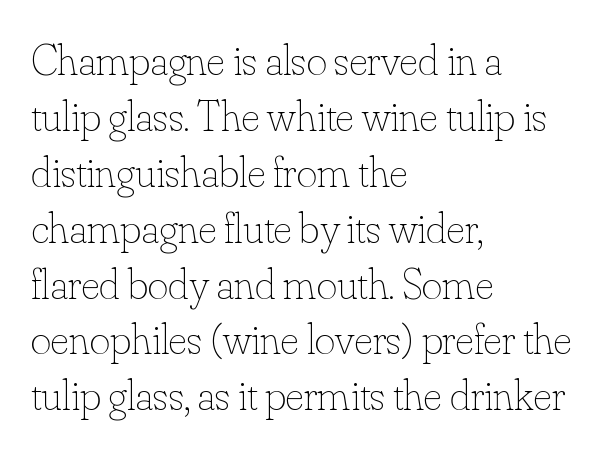
{"italic": "no", "bold": "no", "weight": "thin", "width": "normal", "stroke_contrast": "low", "x_height": "small", "monospaced": "no", "underline": "no", "align": "left", "line_spacing": "normal", "line_spacing_ratio": 1.27, "letter_spacing": "normal", "letter_spacing_em": 0.0, "glyph_px": 44}
